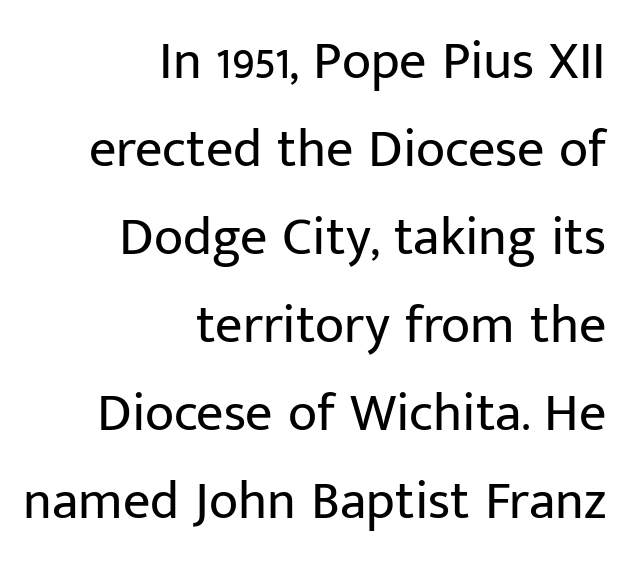
{"serif": "no", "italic": "no", "bold": "no", "weight": "regular", "width": "normal", "stroke_contrast": "low", "x_height": "medium", "monospaced": "no", "underline": "no", "align": "right", "line_spacing": "normal", "line_spacing_ratio": 1.63, "letter_spacing": "normal", "letter_spacing_em": 0.0, "glyph_px": 54}
